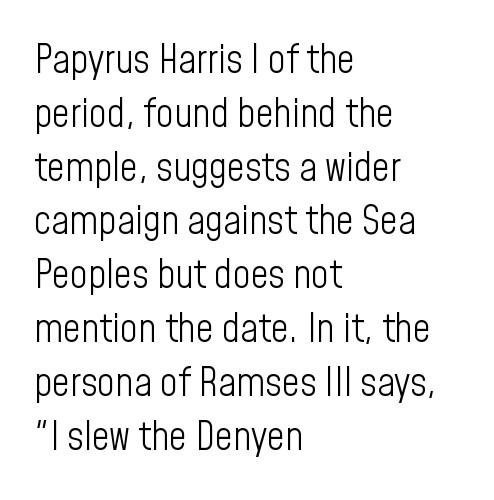
The typography opts for an upright posture over an oblique one. The text block is weighted toward the left margin, trailing off unevenly rightward. The font sits on the lighter half of the weight spectrum, regular included. The designer left line spacing at the default. Unlike a traditional serif, this face leaves its strokes unadorned.
